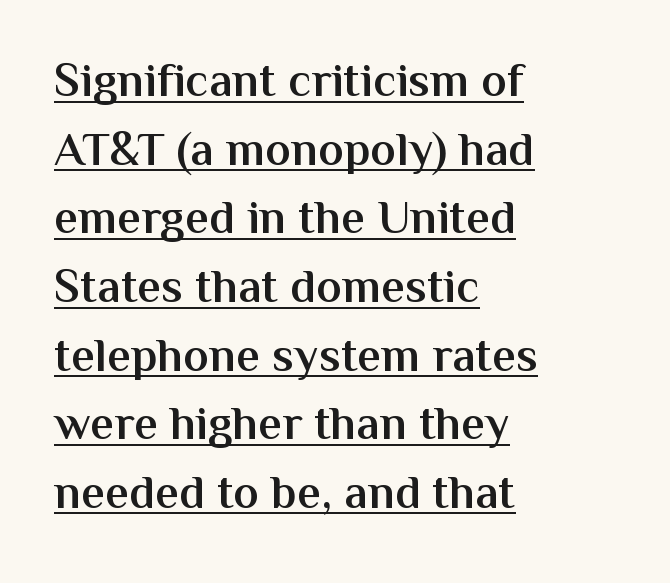
Q: Is the text bold? A: Semi-bold.
Q: Is the text italic (slanted)? A: No, it is upright.
Q: Is the typeface a serif or a sans-serif typeface? A: Sans-serif.
Q: Is the text underlined? A: Yes.
Q: How is the paragraph aligned? A: Left-aligned.
Q: Is the spacing between letters normal or unusually wide? A: Normal.
Q: Is the spacing between lines tight, normal or loose? A: Normal.
Q: Width (condensed, normal, or wide)? A: Normal.
Q: Stroke contrast? A: Medium.
Q: x-height? A: Medium.
Q: Monospaced? A: No.
